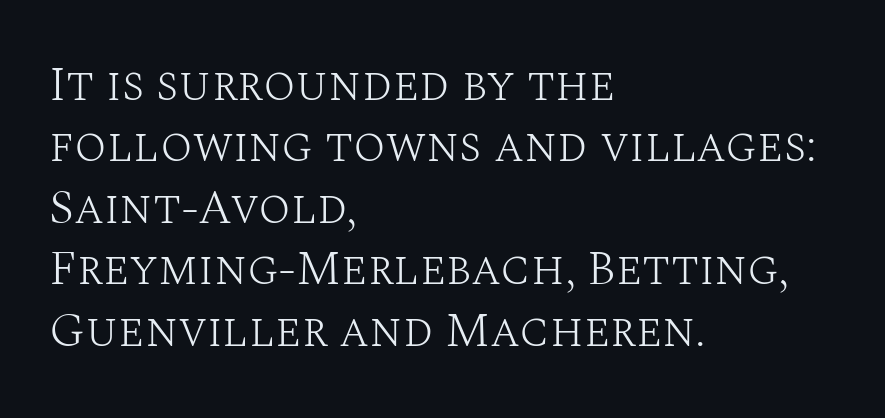
The letters advance in unequal steps, a hallmark of proportional type. Compared with typical paragraphs, the rows here are spaced about the same. These lines were composed using upright roman letters. Type without underlining.
